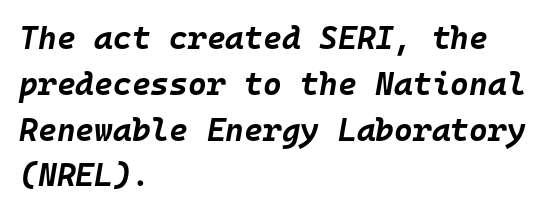
The image shows 32 px bold type, italic (leaning right), monospaced; set left-aligned, normal line spacing (1.43x), normal letter spacing, not underlined; low stroke contrast and a large x-height.
